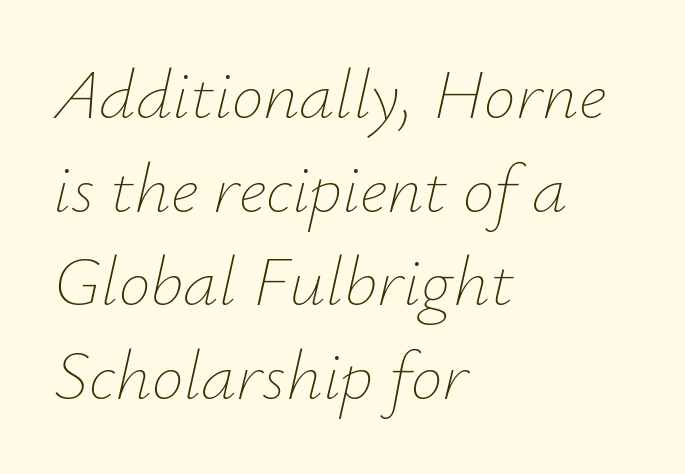
Here the designer chose a conventional face with non-uniform glyph widths. Observe the ordinary spacing: letters are neighbours, not strangers. The specimen reads as italic at a glance. This reads as an unemphasized weight, regular at the heaviest.
